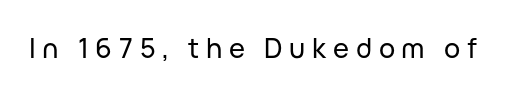
{"italic": "no", "underline": "no", "letter_spacing": "wide", "letter_spacing_em": 0.25, "glyph_px": 27}
